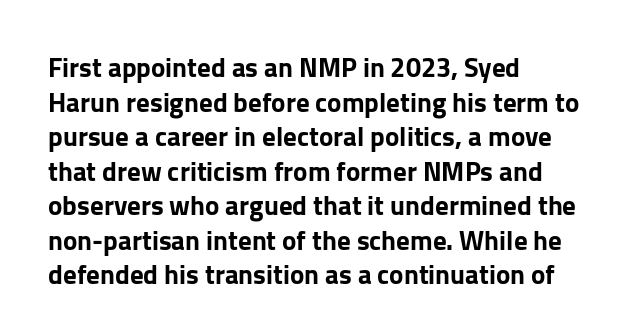
Q: Is the text italic (slanted)? A: No, it is upright.
Q: Is the text underlined? A: No.
Q: How is the paragraph aligned? A: Left-aligned.
Q: Is the spacing between letters normal or unusually wide? A: Normal.
Q: Is the spacing between lines tight, normal or loose? A: Normal.
